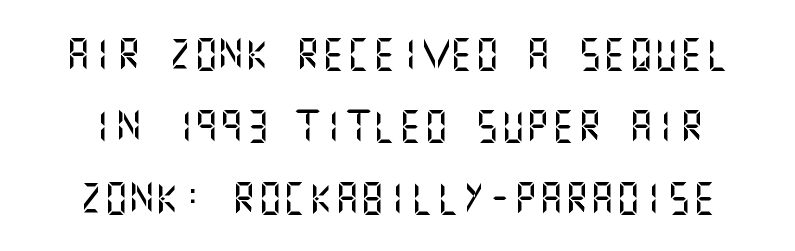
The image shows 32 px sans-serif type, upright; set loose line spacing (2.25x), normal letter spacing, not underlined; medium stroke contrast and a large x-height.
